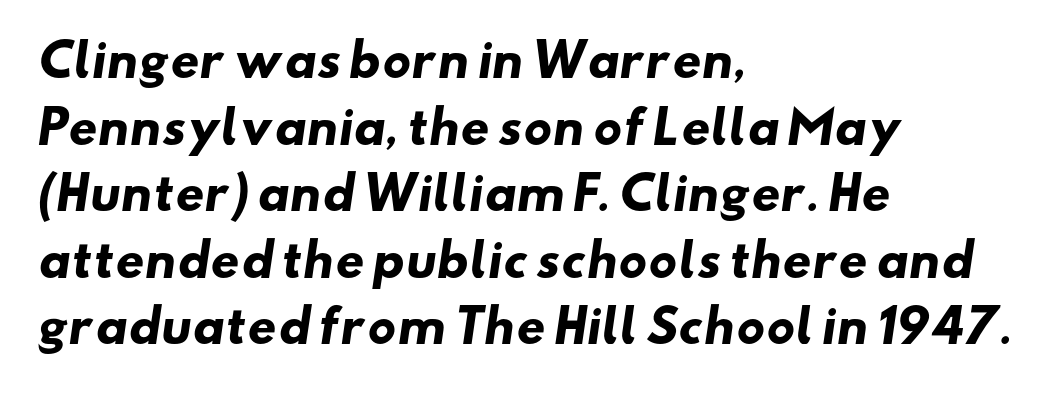
{"serif": "no", "bold": "yes", "weight": "heavy", "width": "wide", "stroke_contrast": "low", "x_height": "small", "monospaced": "no", "underline": "no", "align": "left", "line_spacing": "normal", "line_spacing_ratio": 1.48, "letter_spacing": "normal", "letter_spacing_em": 0.0, "glyph_px": 45}
